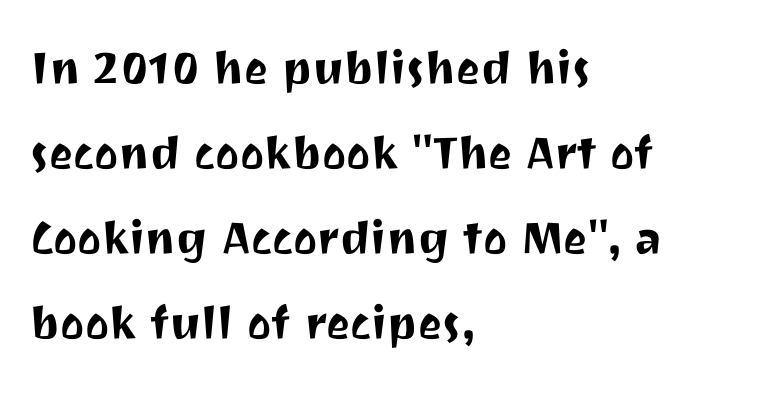
{"serif": "no", "italic": "no", "width": "normal", "stroke_contrast": "medium", "x_height": "medium", "monospaced": "no", "underline": "no", "align": "left", "line_spacing": "normal", "line_spacing_ratio": 1.49, "letter_spacing": "normal", "letter_spacing_em": 0.0, "glyph_px": 57}
